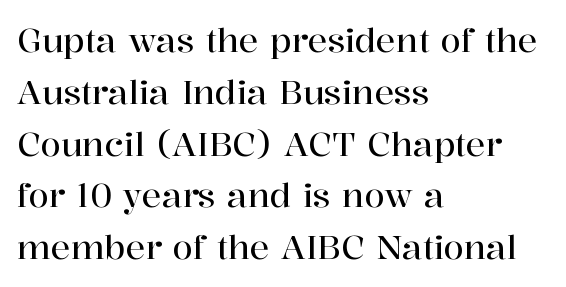
{"serif": "yes", "italic": "no", "width": "normal", "stroke_contrast": "high", "x_height": "medium", "monospaced": "no", "underline": "no", "align": "left", "line_spacing": "normal", "line_spacing_ratio": 1.57, "letter_spacing": "normal", "letter_spacing_em": 0.0, "glyph_px": 33}
